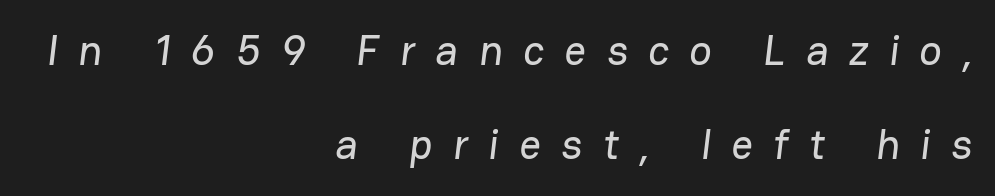
The designer dialed line spacing up above the default. These lines are set flush right with a ragged left edge. The passage shown has open, widely tracked lettering throughout. The passage shown is typed in a proportional face where columns would drift.
